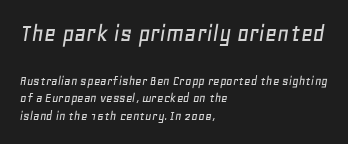
{"italic": "yes", "lean": "right", "slant_degrees": 11, "underline": "no", "align": "left", "line_spacing_ratio": 1.24, "letter_spacing": "normal", "letter_spacing_em": 0.0, "larger_block": "first", "size_ratio": 1.86, "glyph_px": 26}
